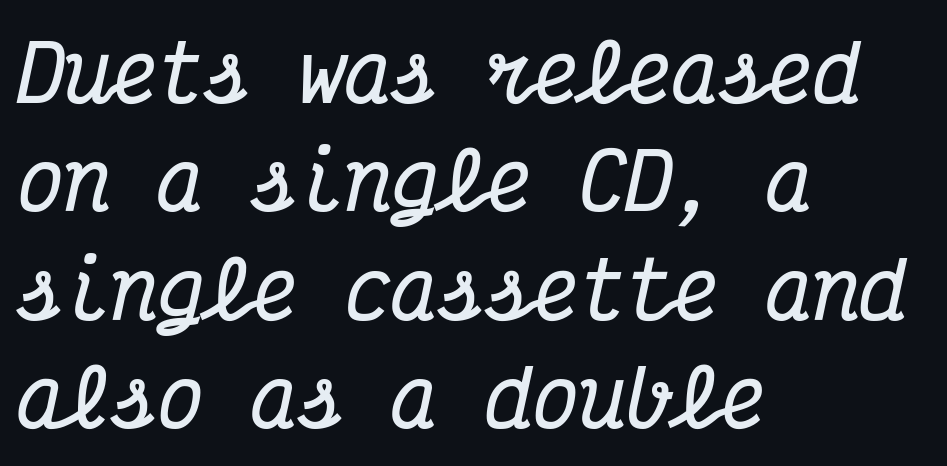
{"serif": "yes", "italic": "yes", "lean": "right", "slant_degrees": 12, "bold": "yes", "weight": "bold", "width": "condensed", "stroke_contrast": "medium", "x_height": "medium", "monospaced": "yes", "underline": "no", "align": "left", "line_spacing": "normal", "line_spacing_ratio": 1.39, "letter_spacing": "normal", "letter_spacing_em": 0.0, "glyph_px": 78}
